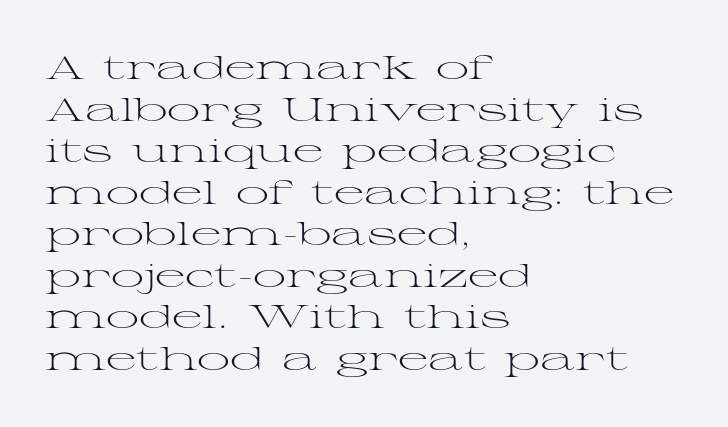
The image shows 33 px light, wide serif type, upright; set left-aligned, normal line spacing (1.26x), normal letter spacing, not underlined; medium stroke contrast and a medium x-height.
